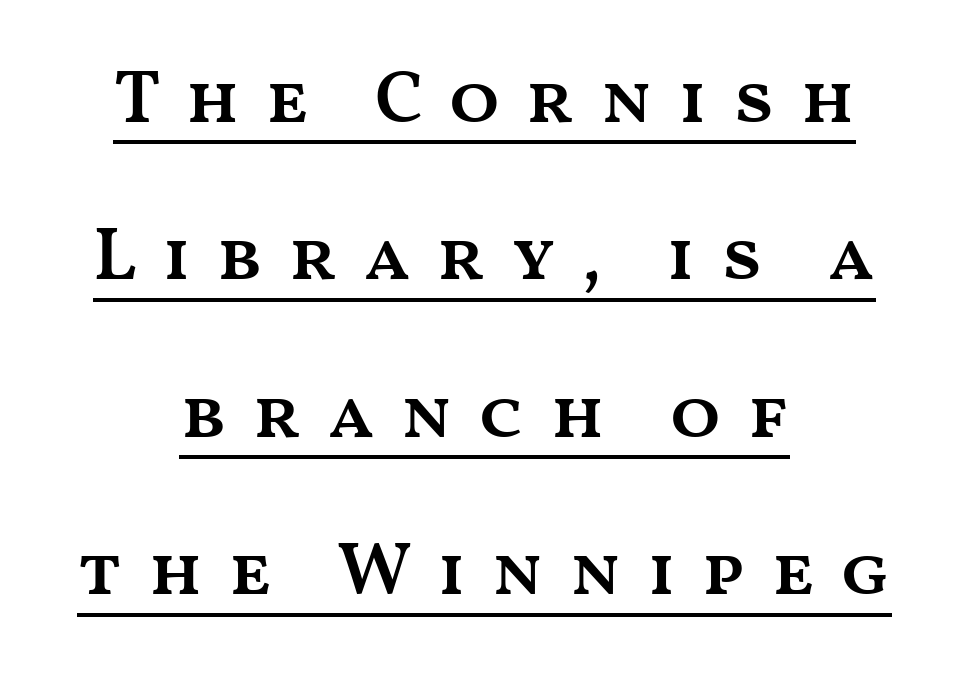
Q: Is the text bold? A: Semi-bold.
Q: Is the text italic (slanted)? A: No, it is upright.
Q: Is the text underlined? A: Yes.
Q: How is the paragraph aligned? A: Centered.
Q: Is the spacing between letters normal or unusually wide? A: Unusually wide.
Q: Is the spacing between lines tight, normal or loose? A: Loose.
Q: Width (condensed, normal, or wide)? A: Wide.
Q: Stroke contrast? A: Medium.
Q: x-height? A: Medium.
Q: Monospaced? A: No.
